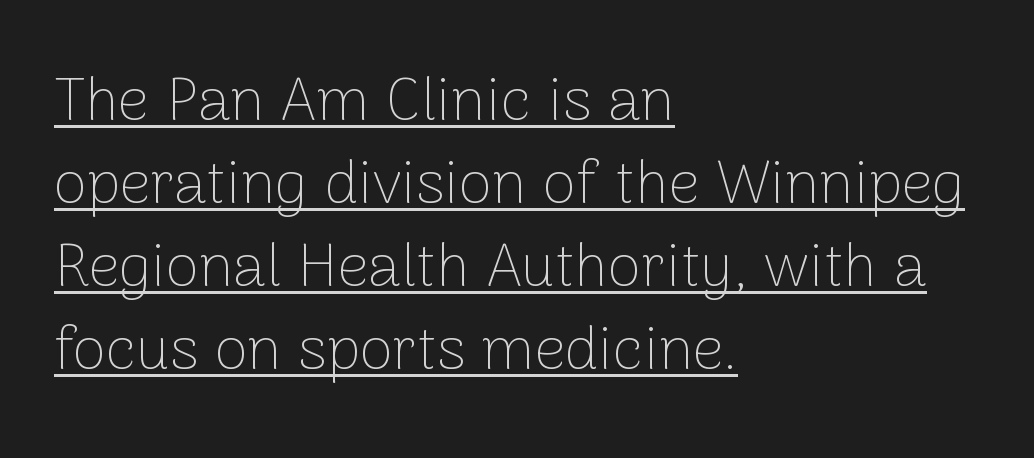
{"serif": "no", "italic": "no", "bold": "no", "weight": "thin", "width": "normal", "stroke_contrast": "low", "x_height": "medium", "monospaced": "no", "underline": "yes", "align": "left", "line_spacing": "normal", "line_spacing_ratio": 1.36, "letter_spacing": "normal", "letter_spacing_em": 0.0, "glyph_px": 61}
